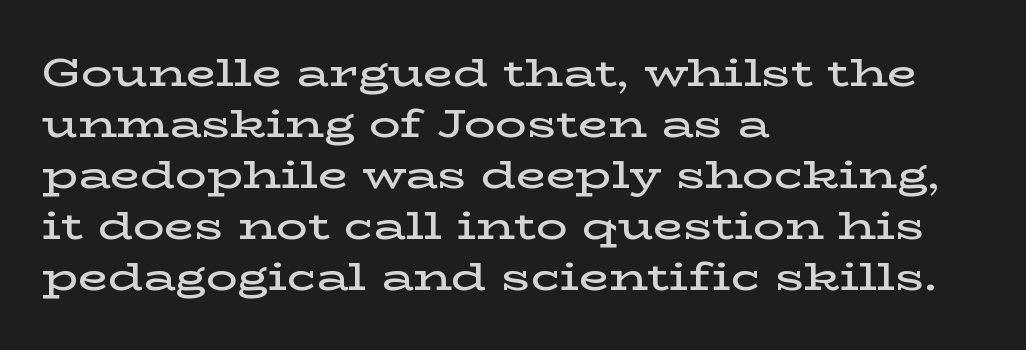
The image shows 39 px semibold, wide serif type, upright; set left-aligned, normal line spacing (1.31x), normal letter spacing, not underlined; low stroke contrast and a medium x-height.
